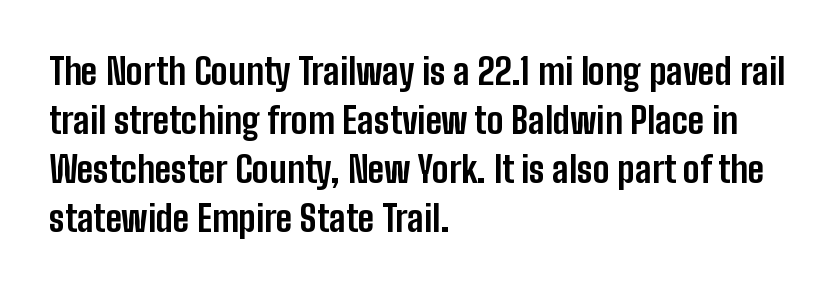
The image shows 36 px bold, condensed sans-serif type, upright; set left-aligned, normal line spacing (1.36x), normal letter spacing, not underlined; low stroke contrast and a medium x-height.
